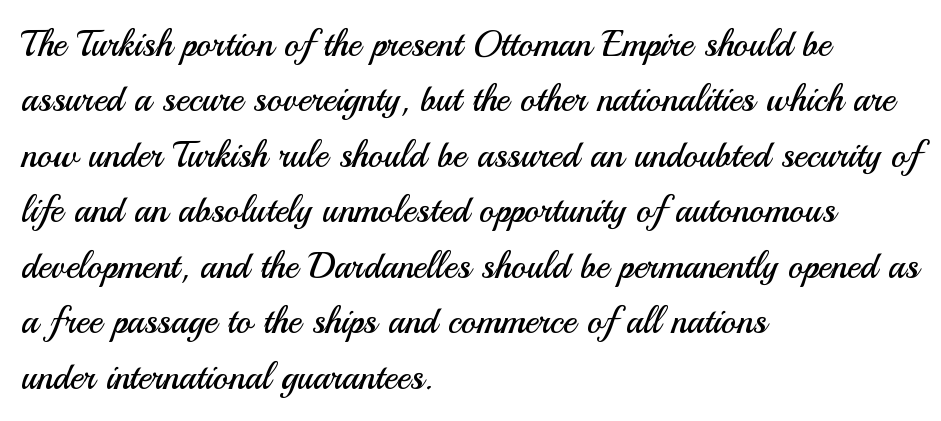
{"serif": "no", "bold": "no", "weight": "regular", "width": "normal", "stroke_contrast": "medium", "x_height": "small", "monospaced": "no", "underline": "no", "align": "left", "line_spacing": "normal", "line_spacing_ratio": 1.54, "letter_spacing": "normal", "letter_spacing_em": 0.0, "glyph_px": 36}
